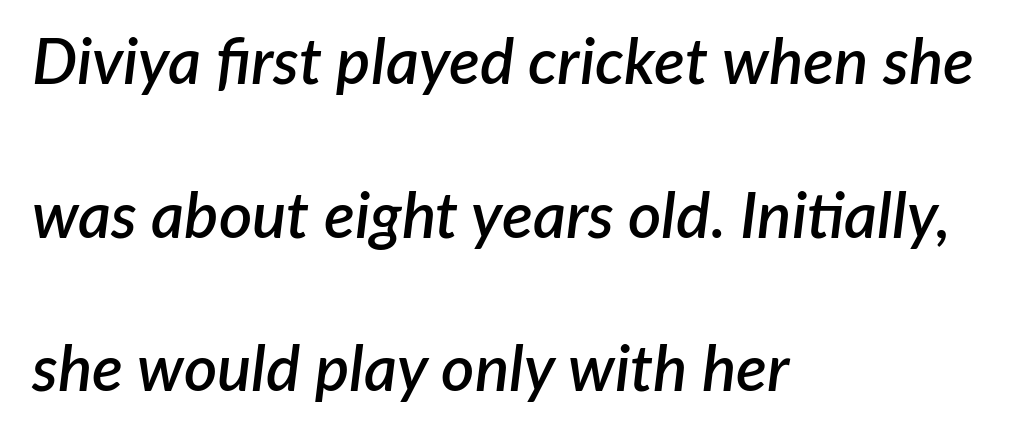
{"italic": "yes", "lean": "right", "slant_degrees": 7, "bold": "semi", "weight": "semibold", "width": "normal", "stroke_contrast": "low", "x_height": "medium", "monospaced": "no", "underline": "no", "align": "left", "line_spacing": "loose", "line_spacing_ratio": 2.4, "letter_spacing": "normal", "letter_spacing_em": 0.0, "glyph_px": 64}
